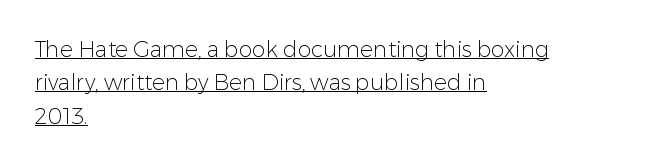
{"italic": "no", "bold": "no", "underline": "yes", "align": "left", "line_spacing": "normal", "line_spacing_ratio": 1.52, "letter_spacing": "normal", "letter_spacing_em": 0.0, "glyph_px": 22}
